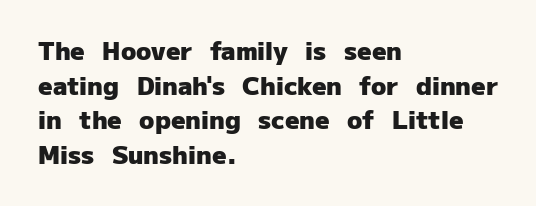
Q: Is the text bold? A: Yes.
Q: Is the text italic (slanted)? A: No, it is upright.
Q: Is the text underlined? A: No.
Q: How is the paragraph aligned? A: Left-aligned.
Q: Is the spacing between letters normal or unusually wide? A: Normal.
Q: Is the spacing between lines tight, normal or loose? A: Normal.
